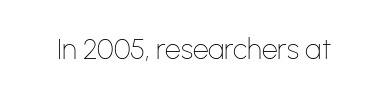
{"serif": "no", "italic": "no", "bold": "no", "weight": "thin", "width": "normal", "stroke_contrast": "low", "x_height": "medium", "monospaced": "no", "underline": "no", "letter_spacing": "normal", "letter_spacing_em": 0.0, "glyph_px": 28}
